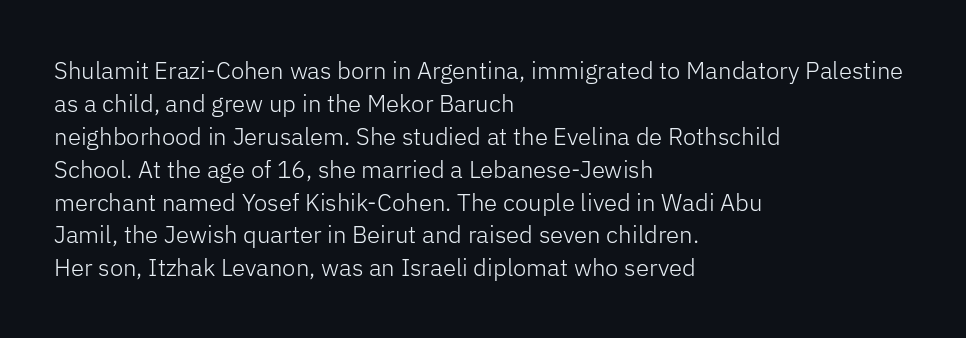
These lines stack with their left ends in a neat column. Letters rest on an invisible, unmarked baseline. The lines sit at an ordinary, default distance from one another. The type sits square on the baseline with zero lean. No letter is thick-stroked: the sample isn't bold. Default kerning and tracking; the words read as compact shapes.
